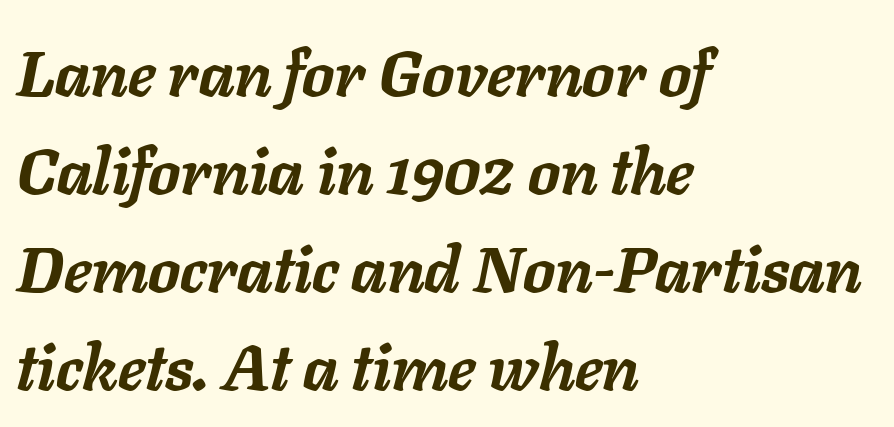
Q: Is the text bold? A: Yes.
Q: Is the text italic (slanted)? A: Yes, it leans right by about 11 degrees.
Q: Is the text underlined? A: No.
Q: How is the paragraph aligned? A: Left-aligned.
Q: Is the spacing between letters normal or unusually wide? A: Normal.
Q: Is the spacing between lines tight, normal or loose? A: Normal.
Q: Width (condensed, normal, or wide)? A: Normal.
Q: Stroke contrast? A: Low.
Q: x-height? A: Medium.
Q: Monospaced? A: No.
